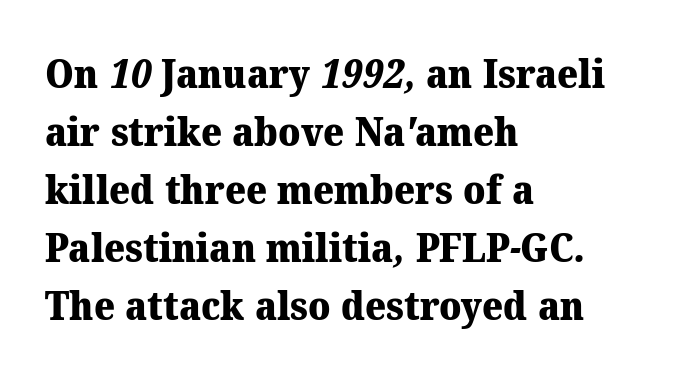
These lines sit exactly where default settings would place them. The space directly below the letters is spotless. Where is the straight margin? On the left. To sum up the face: it has serifs.
